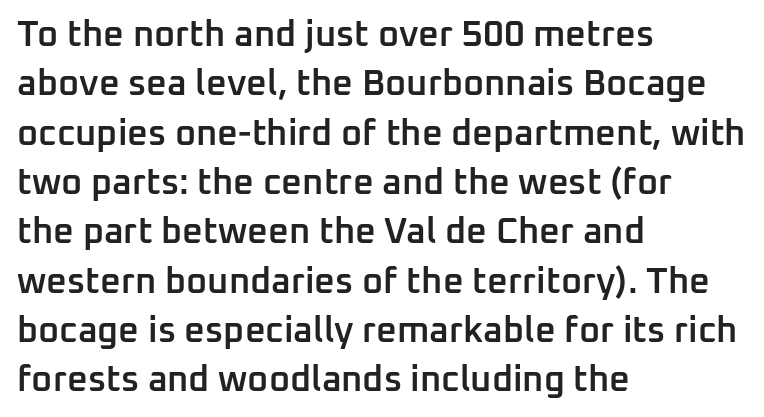
Q: Is the text bold? A: Semi-bold.
Q: Is the text italic (slanted)? A: No, it is upright.
Q: Is the typeface a serif or a sans-serif typeface? A: Sans-serif.
Q: Is the text underlined? A: No.
Q: How is the paragraph aligned? A: Left-aligned.
Q: Is the spacing between letters normal or unusually wide? A: Normal.
Q: Is the spacing between lines tight, normal or loose? A: Normal.
Q: Width (condensed, normal, or wide)? A: Normal.
Q: Stroke contrast? A: Low.
Q: x-height? A: Medium.
Q: Monospaced? A: No.
